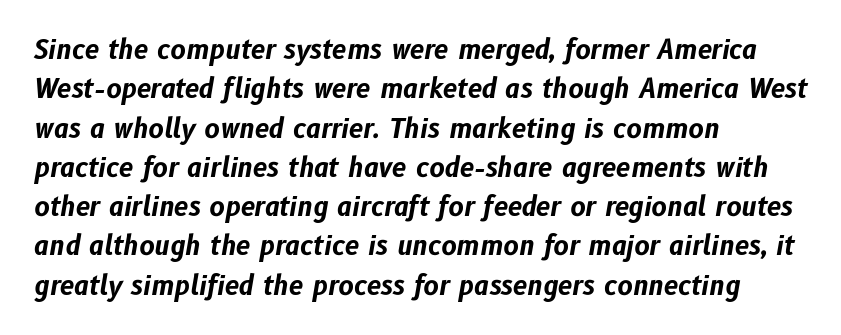
The image shows 26 px bold type, italic (leaning right); set left-aligned, normal line spacing (1.51x), normal letter spacing, not underlined.
